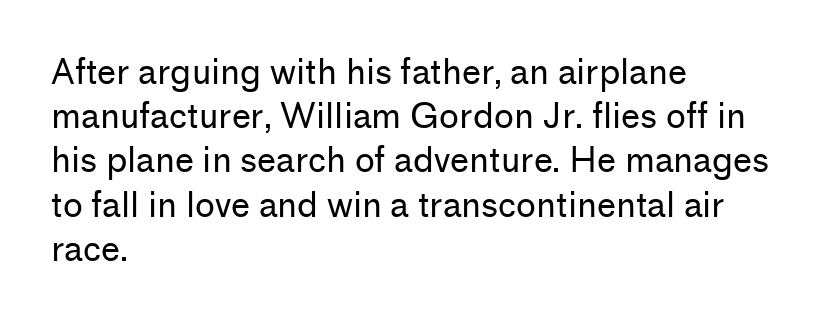
The image shows 34 px regular-weight sans-serif type, upright; set left-aligned, normal line spacing (1.3x), normal letter spacing, not underlined; low stroke contrast and a medium x-height.
